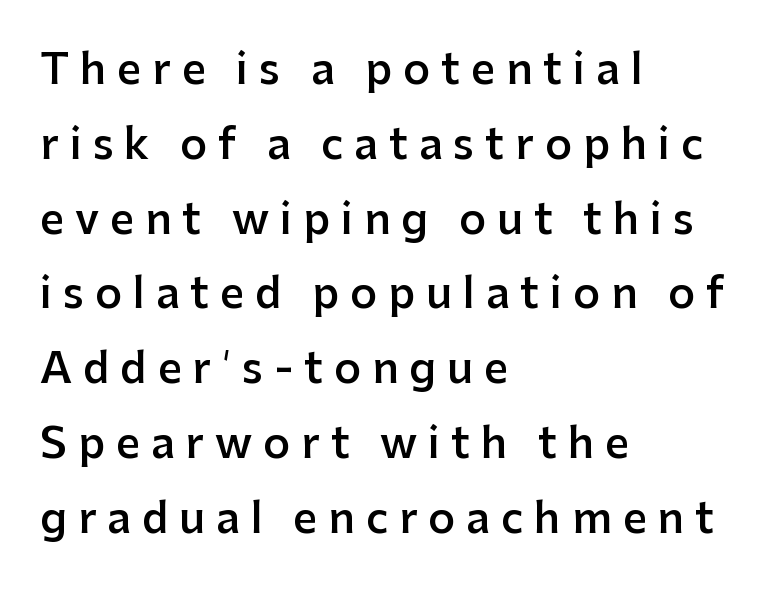
Q: Is the text bold? A: Semi-bold.
Q: Is the text italic (slanted)? A: No, it is upright.
Q: Is the typeface a serif or a sans-serif typeface? A: Sans-serif.
Q: Is the text underlined? A: No.
Q: How is the paragraph aligned? A: Left-aligned.
Q: Is the spacing between letters normal or unusually wide? A: Unusually wide.
Q: Width (condensed, normal, or wide)? A: Normal.
Q: Stroke contrast? A: Low.
Q: x-height? A: Medium.
Q: Monospaced? A: No.
